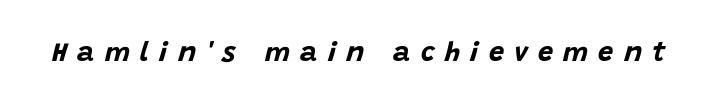
Q: Is the text bold? A: Yes.
Q: Is the text italic (slanted)? A: Yes, it leans right by about 15 degrees.
Q: Is the text underlined? A: No.
Q: Is the spacing between letters normal or unusually wide? A: Unusually wide.
